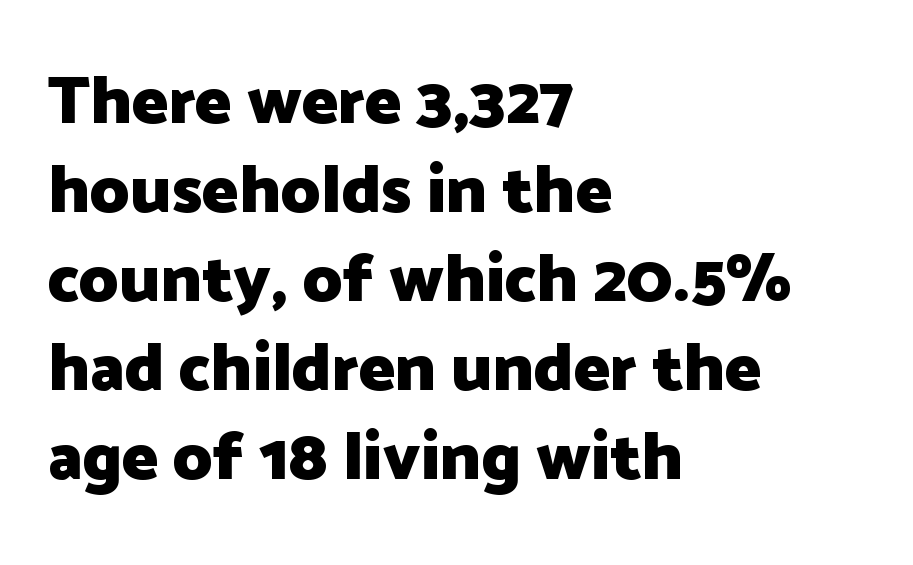
Q: Is the text bold? A: Yes.
Q: Is the text italic (slanted)? A: No, it is upright.
Q: Is the typeface a serif or a sans-serif typeface? A: Sans-serif.
Q: Is the text underlined? A: No.
Q: How is the paragraph aligned? A: Left-aligned.
Q: Is the spacing between letters normal or unusually wide? A: Normal.
Q: Is the spacing between lines tight, normal or loose? A: Normal.
Q: Width (condensed, normal, or wide)? A: Normal.
Q: Stroke contrast? A: Low.
Q: x-height? A: Medium.
Q: Monospaced? A: No.
